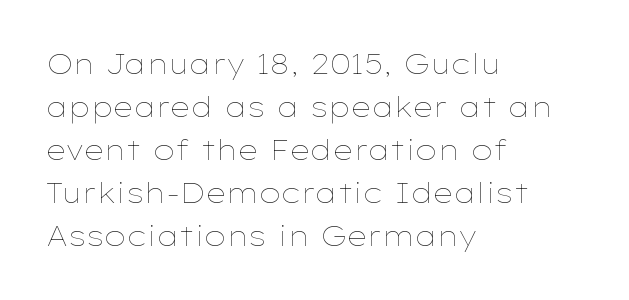
{"italic": "no", "bold": "no", "weight": "thin", "width": "wide", "stroke_contrast": "low", "x_height": "medium", "monospaced": "no", "underline": "no", "align": "left", "line_spacing": "normal", "line_spacing_ratio": 1.54, "letter_spacing": "normal", "letter_spacing_em": 0.0, "glyph_px": 28}
